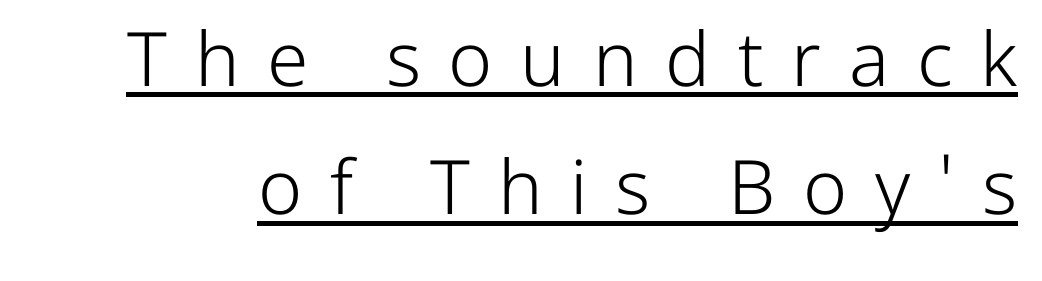
Q: Is the text bold? A: No.
Q: Is the text italic (slanted)? A: No, it is upright.
Q: Is the typeface a serif or a sans-serif typeface? A: Sans-serif.
Q: Is the text underlined? A: Yes.
Q: Is the spacing between letters normal or unusually wide? A: Unusually wide.
Q: Width (condensed, normal, or wide)? A: Normal.
Q: Stroke contrast? A: Low.
Q: x-height? A: Medium.
Q: Monospaced? A: No.
